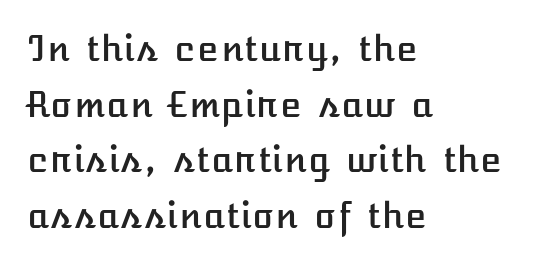
There is no visible air inserted between adjacent glyphs. Ordinary non-slanted type is in use. Students, observe: this is what conventionally led text looks like. Quick note: underline off.
